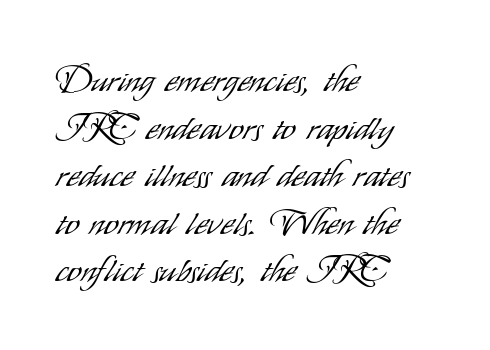
{"serif": "no", "bold": "no", "weight": "light", "width": "condensed", "stroke_contrast": "low", "x_height": "small", "monospaced": "no", "underline": "no", "align": "left", "line_spacing": "normal", "line_spacing_ratio": 1.32, "letter_spacing": "normal", "letter_spacing_em": 0.0, "glyph_px": 36}
